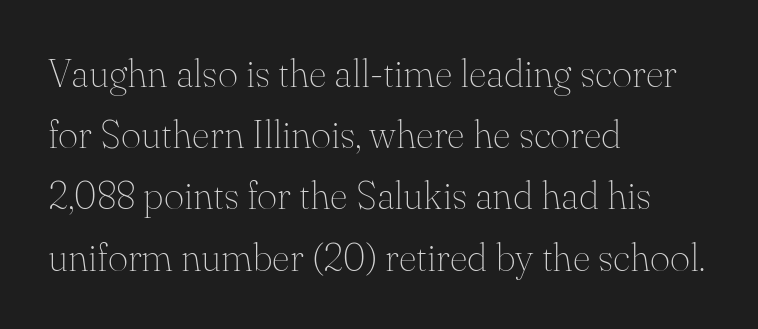
Students, note that the glyphs here touch the page at normal intervals. The rendering uses natural spacing where letterforms have individual widths. The letters stand straight up with perfectly vertical stems. On a weight scale, this lands at 450 or below. The space between consecutive lines is moderate.
